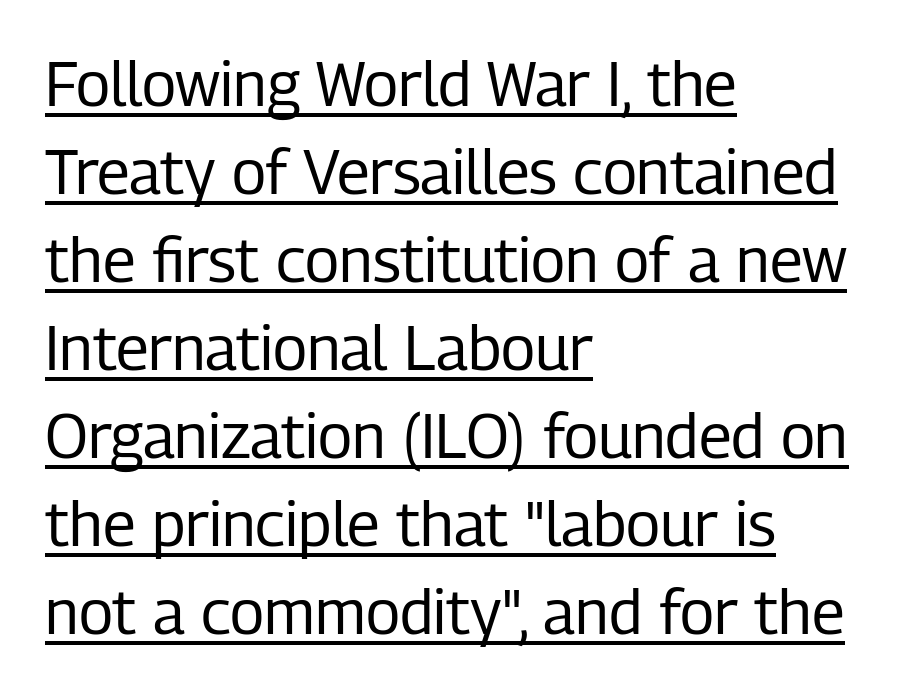
Spacing between characters is what you'd get straight out of the box. Posture: upright roman. The typeface chosen for these lines omits serifs. Caption: lettering with a line underneath.
